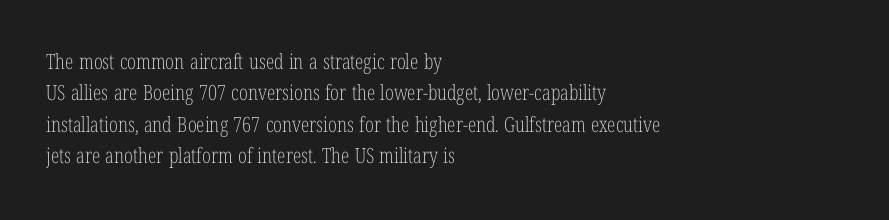
The image shows 21 px text type, upright; set left-aligned, normal line spacing (1.49x), normal letter spacing, not underlined.
